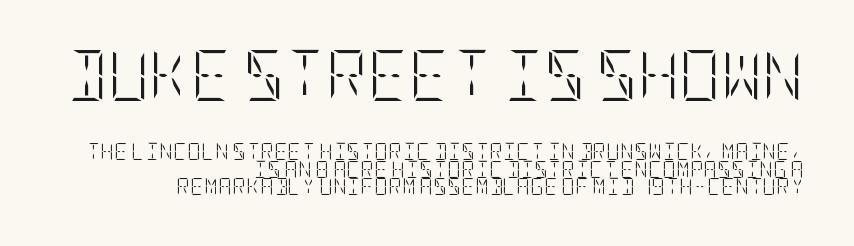
{"italic": "no", "bold": "no", "weight": "light", "width": "condensed", "stroke_contrast": "low", "x_height": "large", "underline": "no", "align": "right", "line_spacing": "tight", "line_spacing_ratio": 1.03, "letter_spacing": "normal", "letter_spacing_em": 0.0, "larger_block": "first", "size_ratio": 3.0, "glyph_px": 51}
